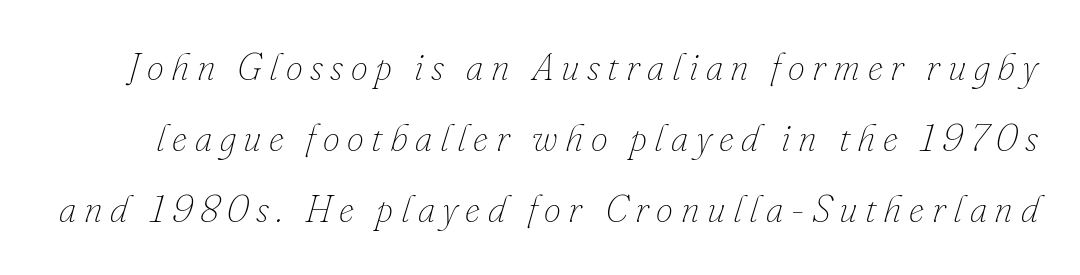
Think standard paragraph weight, or any step lighter than that. Varying glyph widths throughout — classic text-font behaviour. These lines were composed using italics. Students, note that the glyphs here are deliberately spaced far apart. No word sits above an underline.
